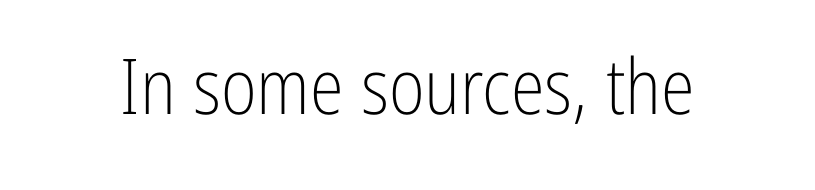
{"serif": "no", "italic": "no", "bold": "no", "weight": "light", "width": "condensed", "stroke_contrast": "low", "x_height": "medium", "monospaced": "no", "underline": "no", "letter_spacing": "normal", "letter_spacing_em": 0.0, "glyph_px": 77}
